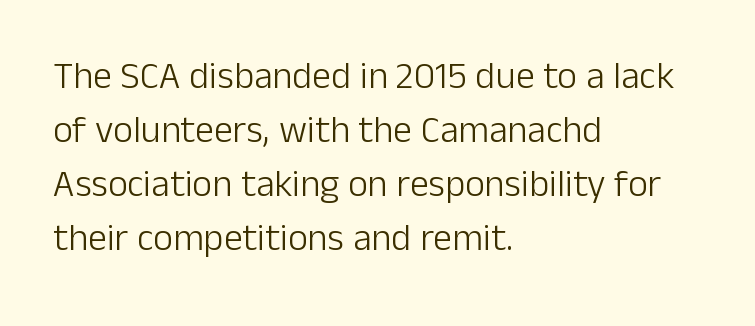
{"serif": "no", "italic": "no", "bold": "no", "weight": "light", "width": "normal", "stroke_contrast": "low", "x_height": "medium", "monospaced": "no", "underline": "no", "align": "left", "line_spacing": "normal", "line_spacing_ratio": 1.42, "letter_spacing": "normal", "letter_spacing_em": 0.0, "glyph_px": 38}
